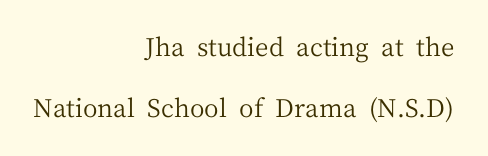
Q: Is the text bold? A: No.
Q: Is the text italic (slanted)? A: No, it is upright.
Q: Is the text underlined? A: No.
Q: How is the paragraph aligned? A: Right-aligned.
Q: Is the spacing between letters normal or unusually wide? A: Normal.
Q: Is the spacing between lines tight, normal or loose? A: Loose.
